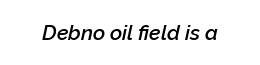
Q: Is the text bold? A: Semi-bold.
Q: Is the text italic (slanted)? A: Yes, it leans right by about 12 degrees.
Q: Is the text underlined? A: No.
Q: Is the spacing between letters normal or unusually wide? A: Normal.
